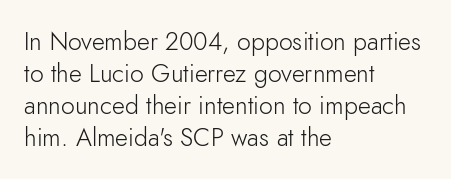
Q: Is the text bold? A: No.
Q: Is the text italic (slanted)? A: No, it is upright.
Q: Is the text underlined? A: No.
Q: How is the paragraph aligned? A: Left-aligned.
Q: Is the spacing between letters normal or unusually wide? A: Normal.
Q: Is the spacing between lines tight, normal or loose? A: Normal.
